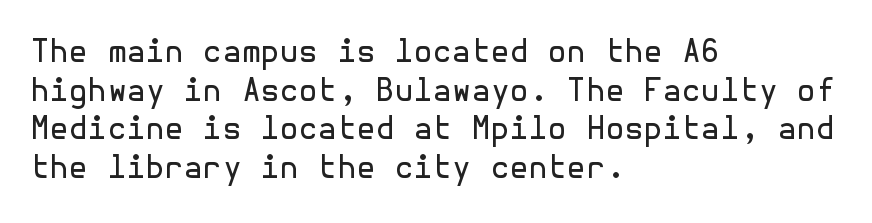
The image shows 31 px regular-weight sans-serif type, upright; set left-aligned, normal line spacing (1.25x), normal letter spacing, not underlined; a medium x-height.
